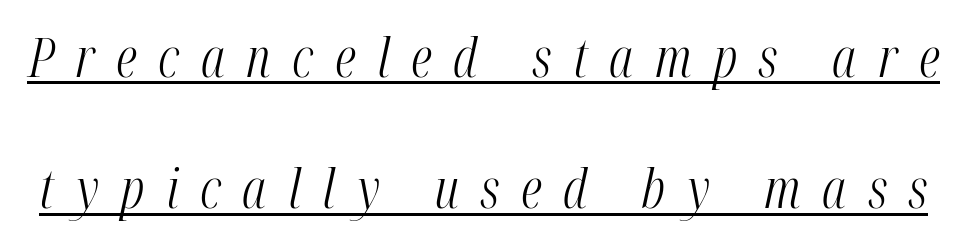
Q: Is the text bold? A: No.
Q: Is the text italic (slanted)? A: Yes, it leans right by about 12 degrees.
Q: Is the text underlined? A: Yes.
Q: Is the spacing between letters normal or unusually wide? A: Unusually wide.
Q: Is the spacing between lines tight, normal or loose? A: Loose.
Q: Width (condensed, normal, or wide)? A: Condensed.
Q: Stroke contrast? A: Medium.
Q: x-height? A: Medium.
Q: Monospaced? A: No.
